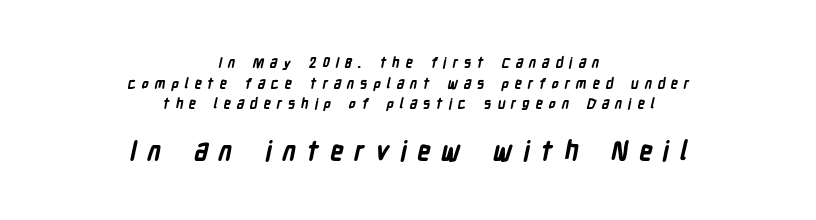
These two chunks differ in scale, with the bottom chunk taking the larger measure. Characters follow at a spacing far wider than the type designer built in. Summary of weight: heavy, a full bold. Leading matches the norm, producing a regular column.
